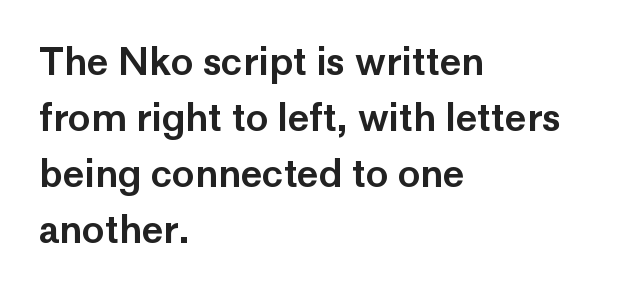
Typographically, this falls in the sans-serif category. Typeset ragged right — the left edge is the straight one. Do the characters align in a grid? No, the font is proportional. In terms of leading, this rendering sits right in the middle. The lettering holds an erect, upright posture throughout. Check under the words: just untouched page.
